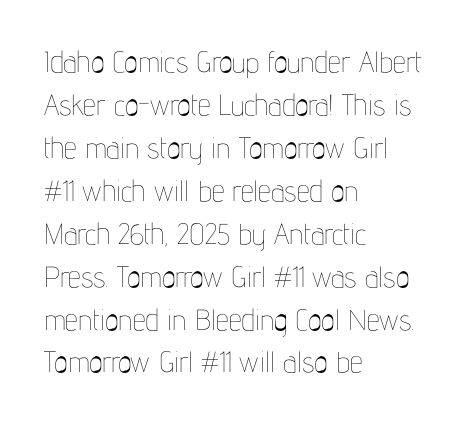
The image shows 29 px thin, condensed type, upright; set left-aligned, normal line spacing (1.48x), normal letter spacing, not underlined; low stroke contrast and a medium x-height.
